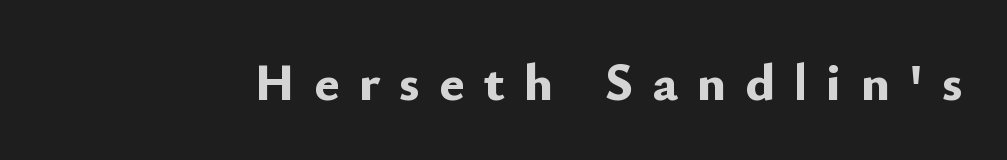
What kind of face is this? One without serifs — a sans. This is roman type, the default non-slanted kind. Spacing between characters has been opened up far beyond the box default. Note the varied advance widths — an 'i' is clearly narrower than an 'm'. Beneath every word, the page is bare. The face used here has the dense, thick strokes of a bold.
